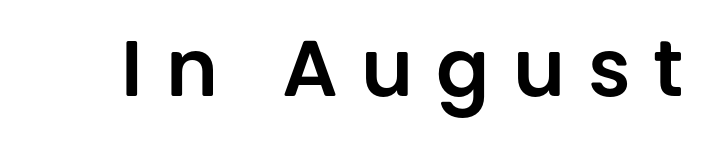
Q: Is the text italic (slanted)? A: No, it is upright.
Q: Is the typeface a serif or a sans-serif typeface? A: Sans-serif.
Q: Is the text underlined? A: No.
Q: Is the spacing between letters normal or unusually wide? A: Unusually wide.
Q: Width (condensed, normal, or wide)? A: Normal.
Q: Stroke contrast? A: Low.
Q: x-height? A: Large.
Q: Monospaced? A: No.
